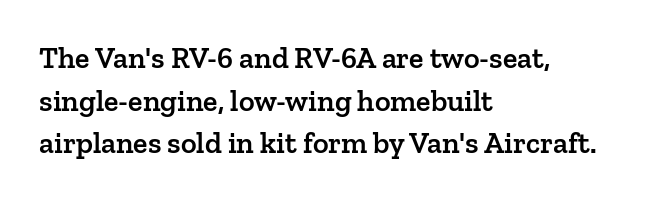
These lines sit exactly where default settings would place them. Does the type have serifs? Yes, each stem ends in a small foot. Between one letter and the next there's only the usual sliver of space. Where is the straight margin? On the left. Descenders are the only things crossing below the line.
